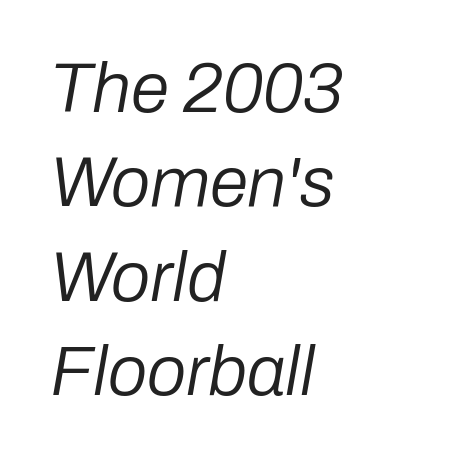
{"italic": "yes", "lean": "right", "slant_degrees": 10, "bold": "no", "weight": "regular", "width": "normal", "stroke_contrast": "low", "x_height": "medium", "monospaced": "no", "underline": "no", "align": "left", "line_spacing": "normal", "line_spacing_ratio": 1.35, "letter_spacing": "normal", "letter_spacing_em": 0.0, "glyph_px": 70}
